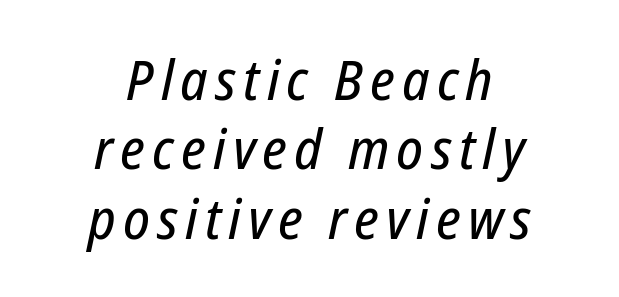
{"italic": "yes", "lean": "right", "slant_degrees": 12, "width": "condensed", "stroke_contrast": "low", "x_height": "medium", "monospaced": "no", "underline": "no", "align": "center", "line_spacing": "normal", "line_spacing_ratio": 1.26, "glyph_px": 55}
